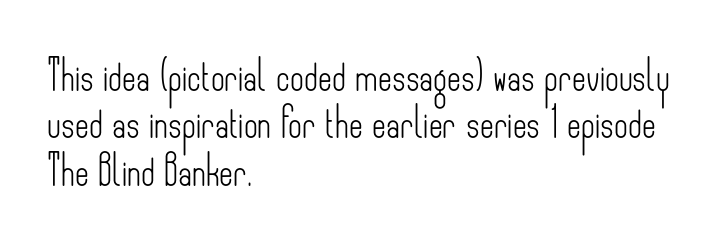
Bare-footed words on every line. Italic: no, the glyphs are upright roman. The typeface has the unassuming heft of standard copy or less. The rows are spaced the way most documents space them. In terms of letterspacing, this is plain default setting. This rendering uses left alignment, leaving the right contour irregular.
